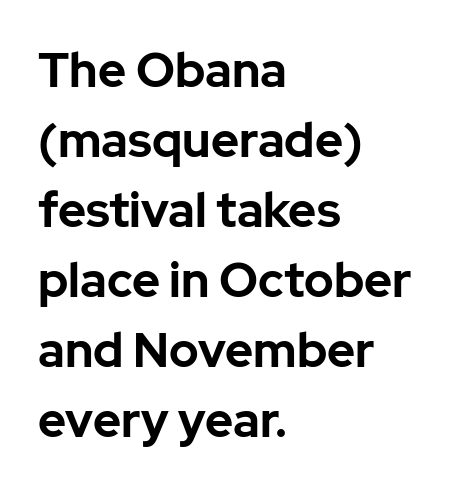
Q: Is the text bold? A: Yes.
Q: Is the text italic (slanted)? A: No, it is upright.
Q: Is the typeface a serif or a sans-serif typeface? A: Sans-serif.
Q: Is the text underlined? A: No.
Q: How is the paragraph aligned? A: Left-aligned.
Q: Is the spacing between letters normal or unusually wide? A: Normal.
Q: Is the spacing between lines tight, normal or loose? A: Normal.
Q: Width (condensed, normal, or wide)? A: Normal.
Q: Stroke contrast? A: Low.
Q: x-height? A: Medium.
Q: Monospaced? A: No.
